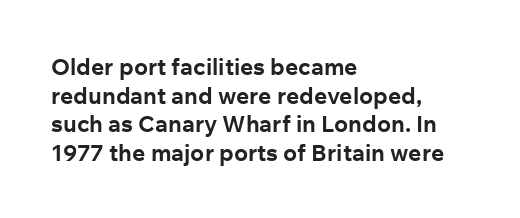
Every character sits straight up, as roman type does. Stroke thickness is high; the sample reads as a true bold. Inter-character spacing is left at the font's built-in metrics. Casual observation: everything's shoved over to the left. The specimen omits any rule beneath the text block's lines.
